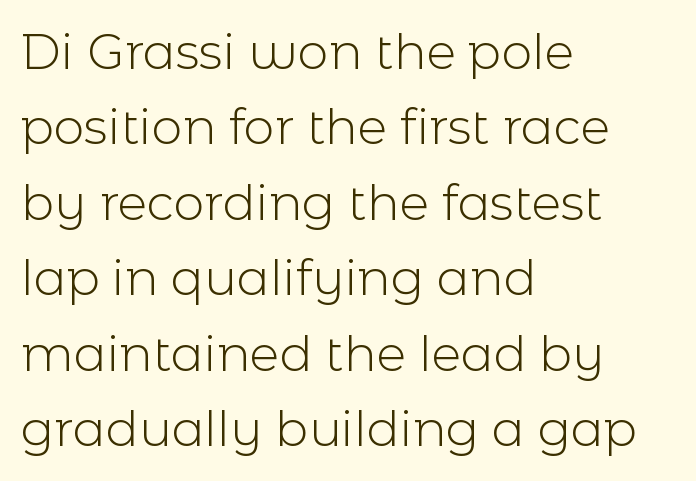
Q: Is the text bold? A: No.
Q: Is the text italic (slanted)? A: No, it is upright.
Q: Is the typeface a serif or a sans-serif typeface? A: Sans-serif.
Q: Is the text underlined? A: No.
Q: How is the paragraph aligned? A: Left-aligned.
Q: Is the spacing between letters normal or unusually wide? A: Normal.
Q: Is the spacing between lines tight, normal or loose? A: Normal.
Q: Width (condensed, normal, or wide)? A: Normal.
Q: x-height? A: Medium.
Q: Monospaced? A: No.
